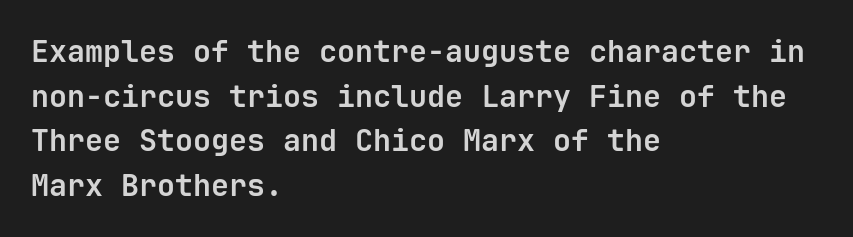
{"serif": "no", "italic": "no", "bold": "yes", "weight": "bold", "width": "normal", "stroke_contrast": "low", "x_height": "medium", "monospaced": "yes", "underline": "no", "align": "left", "line_spacing": "normal", "line_spacing_ratio": 1.49, "letter_spacing": "normal", "letter_spacing_em": 0.0, "glyph_px": 30}
